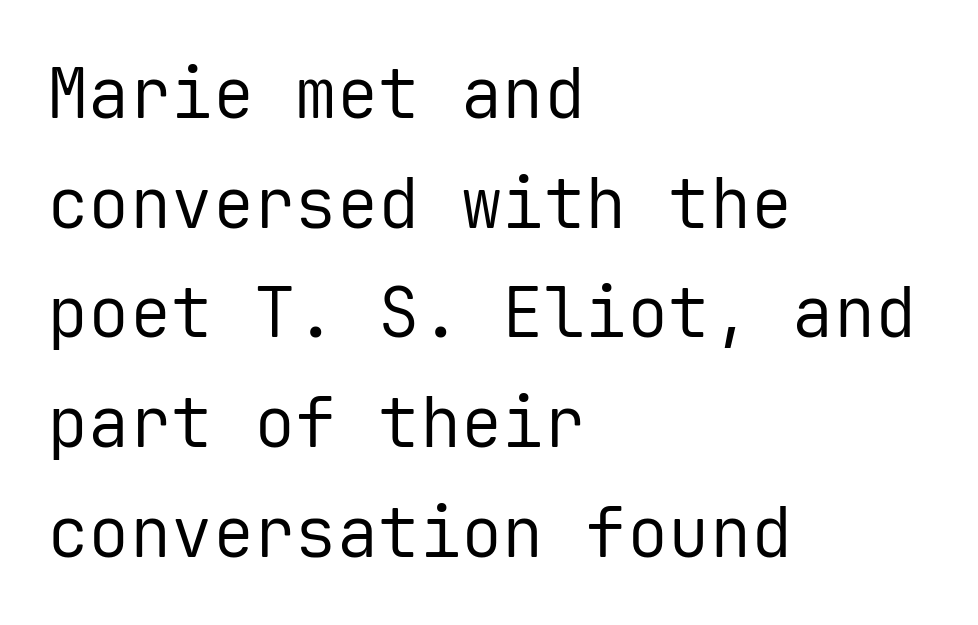
The image shows 69 px regular-weight sans-serif type, upright, monospaced; set left-aligned, normal line spacing (1.59x), normal letter spacing, not underlined; low stroke contrast and a medium x-height.
